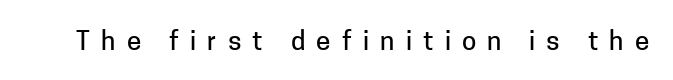
{"italic": "no", "underline": "no", "letter_spacing": "wide", "letter_spacing_em": 0.43, "glyph_px": 26}
